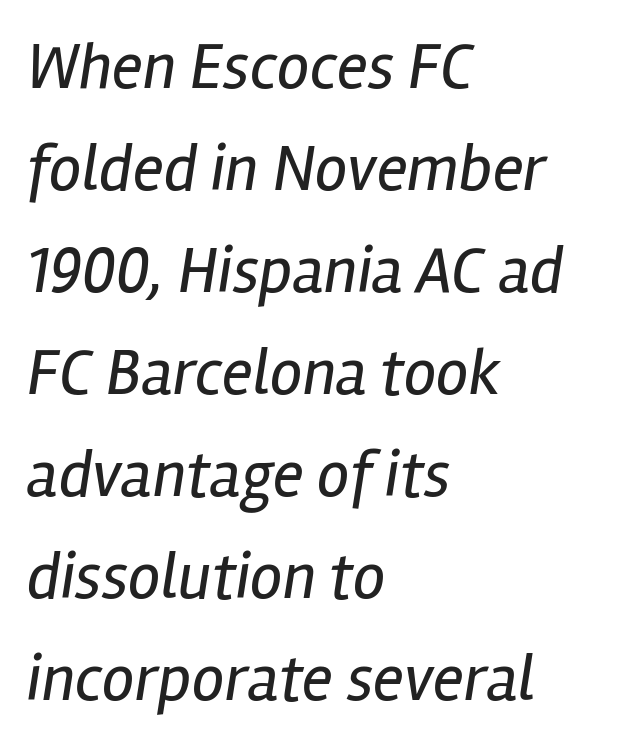
{"italic": "yes", "lean": "right", "slant_degrees": 12, "bold": "no", "weight": "regular", "width": "condensed", "stroke_contrast": "low", "x_height": "medium", "monospaced": "no", "underline": "no", "align": "left", "line_spacing": "normal", "line_spacing_ratio": 1.57, "letter_spacing": "normal", "letter_spacing_em": 0.0, "glyph_px": 65}
